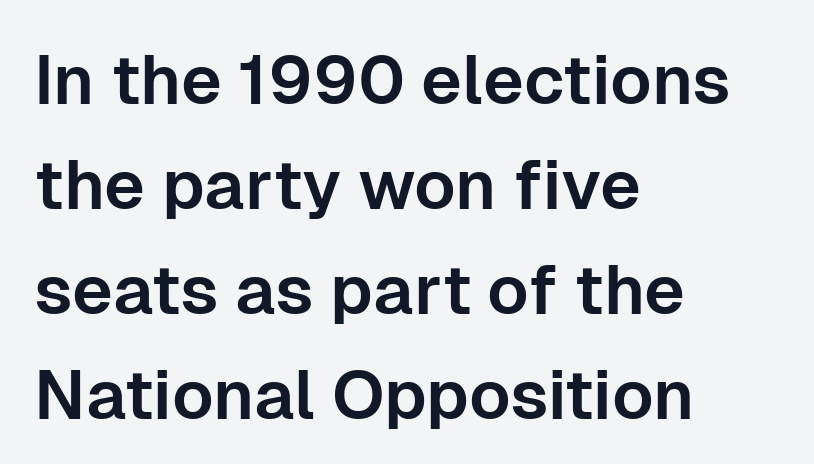
Q: Is the text italic (slanted)? A: No, it is upright.
Q: Is the typeface a serif or a sans-serif typeface? A: Sans-serif.
Q: Is the text underlined? A: No.
Q: How is the paragraph aligned? A: Left-aligned.
Q: Is the spacing between letters normal or unusually wide? A: Normal.
Q: Is the spacing between lines tight, normal or loose? A: Normal.
Q: Width (condensed, normal, or wide)? A: Normal.
Q: Stroke contrast? A: Low.
Q: x-height? A: Medium.
Q: Monospaced? A: No.
